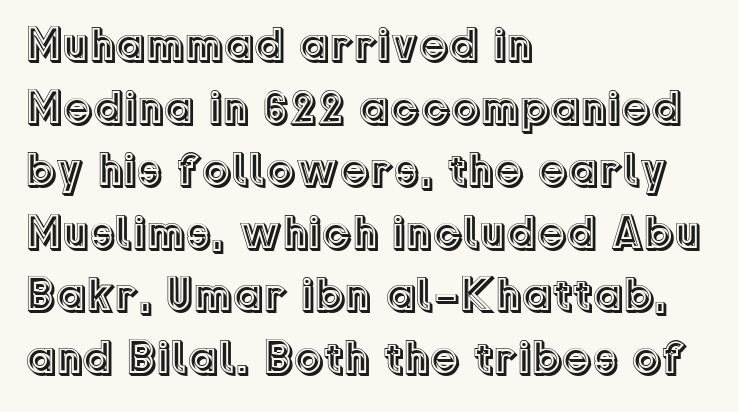
The image shows 47 px text type, upright; set left-aligned, normal line spacing (1.33x), normal letter spacing, not underlined; a medium x-height.
